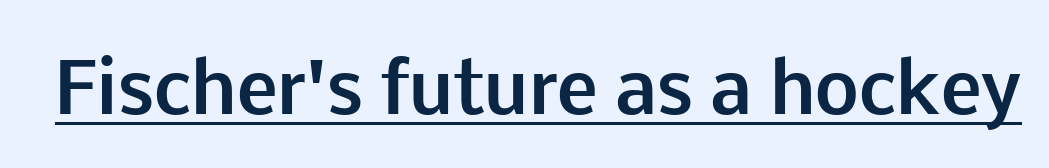
{"serif": "no", "italic": "no", "bold": "yes", "weight": "bold", "width": "normal", "stroke_contrast": "low", "x_height": "medium", "monospaced": "no", "underline": "yes", "letter_spacing": "normal", "letter_spacing_em": 0.0, "glyph_px": 69}
